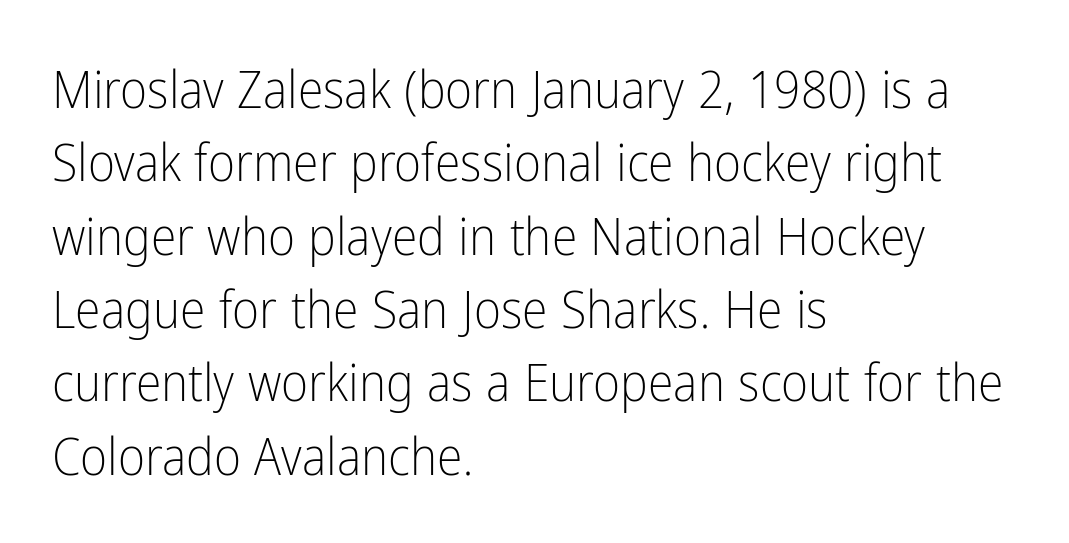
Q: Is the text bold? A: No.
Q: Is the text italic (slanted)? A: No, it is upright.
Q: Is the typeface a serif or a sans-serif typeface? A: Sans-serif.
Q: Is the text underlined? A: No.
Q: How is the paragraph aligned? A: Left-aligned.
Q: Is the spacing between letters normal or unusually wide? A: Normal.
Q: Is the spacing between lines tight, normal or loose? A: Normal.
Q: Width (condensed, normal, or wide)? A: Condensed.
Q: Stroke contrast? A: Low.
Q: x-height? A: Medium.
Q: Monospaced? A: No.
